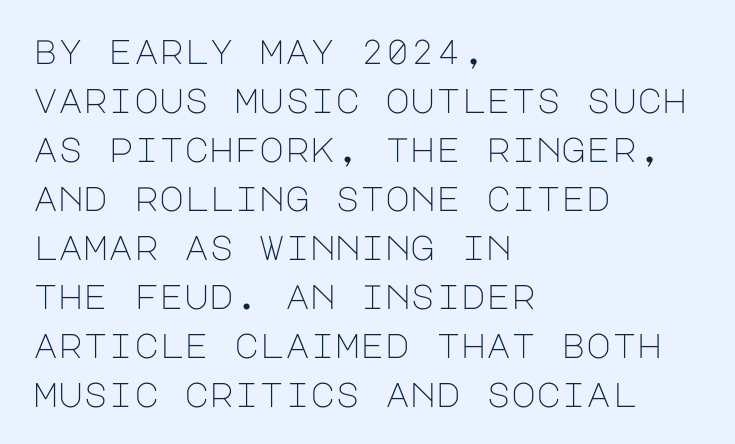
{"serif": "no", "italic": "no", "bold": "no", "weight": "light", "width": "normal", "stroke_contrast": "low", "x_height": "large", "underline": "no", "align": "left", "line_spacing": "normal", "line_spacing_ratio": 1.44, "letter_spacing": "normal", "letter_spacing_em": 0.0, "glyph_px": 34}
